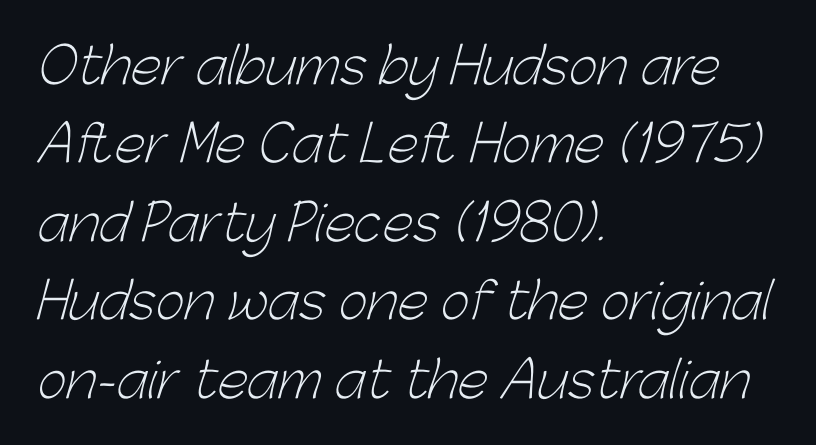
Q: Is the text bold? A: No.
Q: Is the typeface a serif or a sans-serif typeface? A: Sans-serif.
Q: Is the text underlined? A: No.
Q: How is the paragraph aligned? A: Left-aligned.
Q: Is the spacing between letters normal or unusually wide? A: Normal.
Q: Is the spacing between lines tight, normal or loose? A: Normal.
Q: Width (condensed, normal, or wide)? A: Normal.
Q: Stroke contrast? A: Low.
Q: x-height? A: Medium.
Q: Monospaced? A: No.
